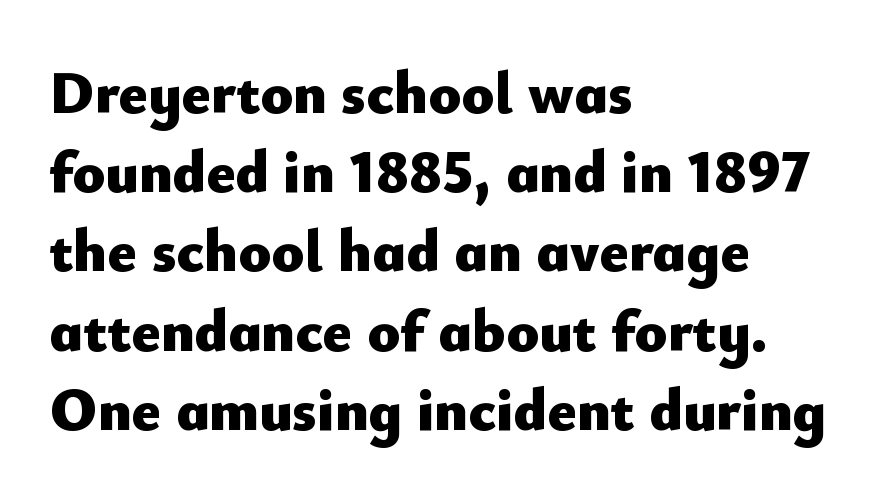
{"serif": "no", "italic": "no", "bold": "yes", "weight": "heavy", "width": "normal", "stroke_contrast": "low", "x_height": "small", "monospaced": "no", "underline": "no", "align": "left", "line_spacing": "normal", "line_spacing_ratio": 1.32, "letter_spacing": "normal", "letter_spacing_em": 0.0, "glyph_px": 60}
